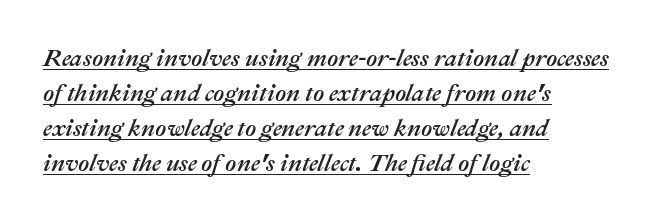
{"italic": "yes", "lean": "right", "slant_degrees": 22, "underline": "yes", "align": "left", "line_spacing": "normal", "line_spacing_ratio": 1.46, "letter_spacing": "normal", "letter_spacing_em": 0.0, "glyph_px": 24}
